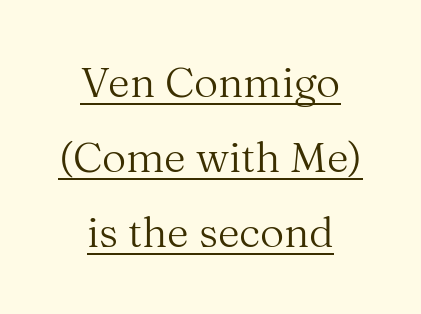
Q: Is the text bold? A: No.
Q: Is the text italic (slanted)? A: No, it is upright.
Q: Is the typeface a serif or a sans-serif typeface? A: Serif.
Q: Is the text underlined? A: Yes.
Q: How is the paragraph aligned? A: Centered.
Q: Is the spacing between letters normal or unusually wide? A: Normal.
Q: Width (condensed, normal, or wide)? A: Normal.
Q: Stroke contrast? A: Medium.
Q: x-height? A: Medium.
Q: Monospaced? A: No.
